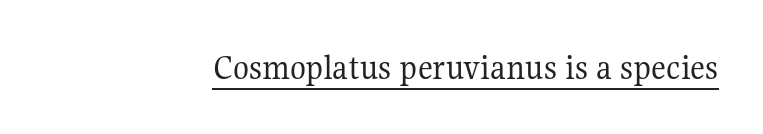
Q: Is the text bold? A: No.
Q: Is the text italic (slanted)? A: No, it is upright.
Q: Is the typeface a serif or a sans-serif typeface? A: Serif.
Q: Is the text underlined? A: Yes.
Q: Is the spacing between letters normal or unusually wide? A: Normal.
Q: Width (condensed, normal, or wide)? A: Normal.
Q: Stroke contrast? A: Medium.
Q: x-height? A: Medium.
Q: Monospaced? A: No.
